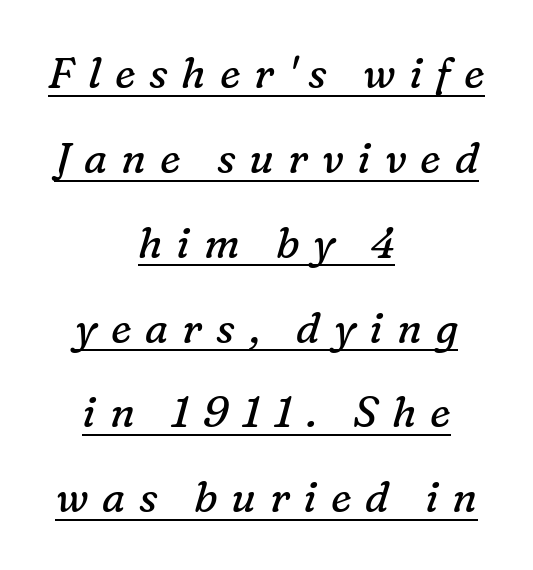
Q: Is the text bold? A: No.
Q: Is the text italic (slanted)? A: Yes, it leans right by about 16 degrees.
Q: Is the typeface a serif or a sans-serif typeface? A: Serif.
Q: Is the text underlined? A: Yes.
Q: How is the paragraph aligned? A: Centered.
Q: Is the spacing between letters normal or unusually wide? A: Unusually wide.
Q: Is the spacing between lines tight, normal or loose? A: Loose.
Q: Width (condensed, normal, or wide)? A: Normal.
Q: Stroke contrast? A: Low.
Q: x-height? A: Medium.
Q: Monospaced? A: No.
